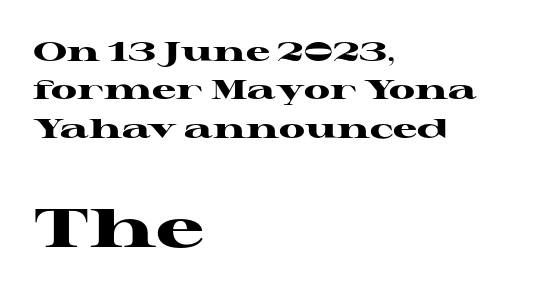
Does the copy run flush right? No — it runs flush left. The rendering enlarges the type as you move from the upper chunk to the lower. Letterform terminals end in serifs throughout the passage. What's the leading like? Ordinary, nothing unusual. These lines carry a lot of weight — the face is fully bold. Do the letters lean? They stand straight.
